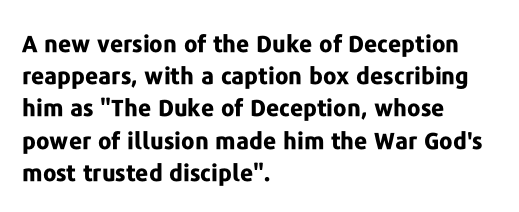
Q: Is the text bold? A: Yes.
Q: Is the text italic (slanted)? A: No, it is upright.
Q: Is the text underlined? A: No.
Q: How is the paragraph aligned? A: Left-aligned.
Q: Is the spacing between letters normal or unusually wide? A: Normal.
Q: Is the spacing between lines tight, normal or loose? A: Normal.
